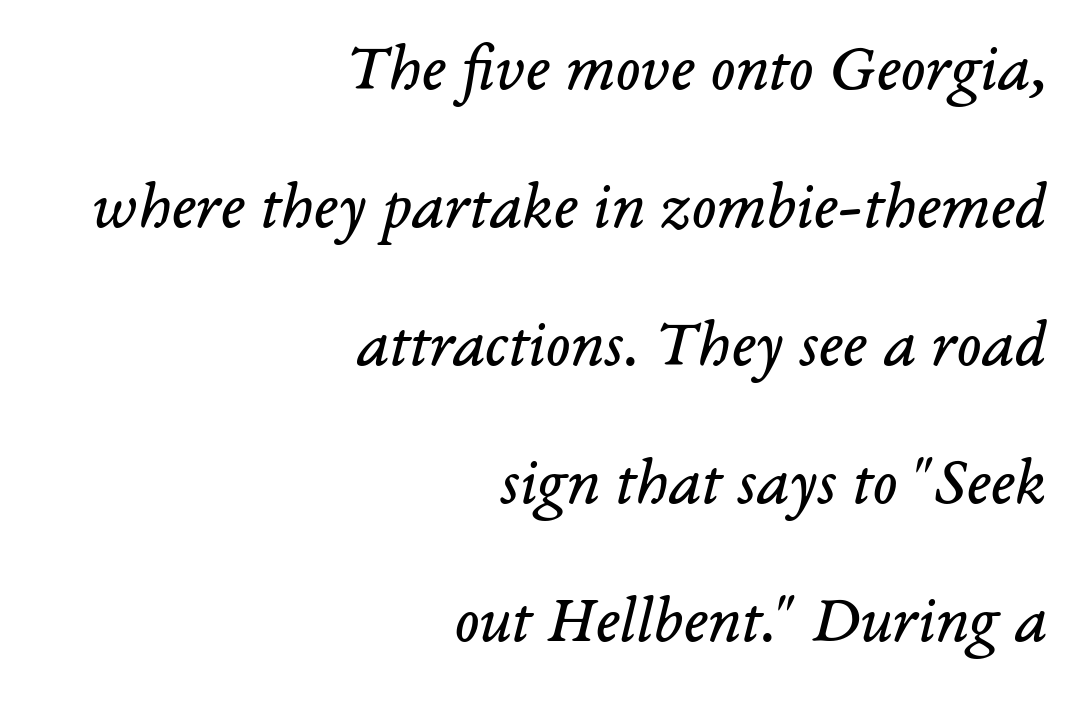
{"serif": "yes", "italic": "yes", "lean": "right", "slant_degrees": 14, "bold": "no", "weight": "regular", "width": "normal", "stroke_contrast": "low", "x_height": "medium", "monospaced": "no", "underline": "no", "align": "right", "line_spacing": "loose", "line_spacing_ratio": 2.09, "letter_spacing": "normal", "letter_spacing_em": 0.0, "glyph_px": 66}
